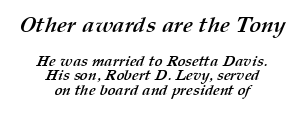
Q: Is the text bold? A: Yes.
Q: Is the text underlined? A: No.
Q: How is the paragraph aligned? A: Centered.
Q: Is the spacing between letters normal or unusually wide? A: Normal.
Q: Is the spacing between lines tight, normal or loose? A: Tight.
Q: Which block of text is set in a larger size, the first (top) or the second (bottom)? A: The first (top) one.
